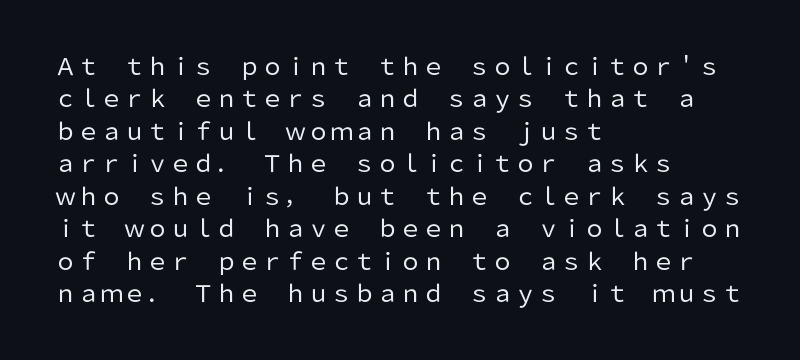
The tracking reads as untouched default to a designer's eye. Layout note: lines flush left. Students, observe: this is what conventionally led text looks like. Underline: absent.
